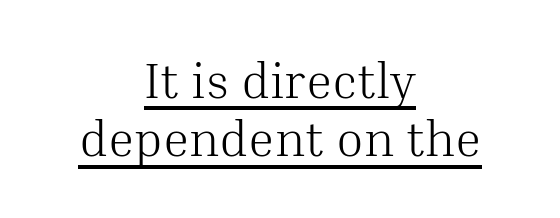
Character widths vary here, with narrow letters taking less room than wide ones. Horizontal alignment here is central, giving a formal, balanced look. Stroke terminals: seriffed. The letterforms sit shoulder to shoulder at normal distance.
